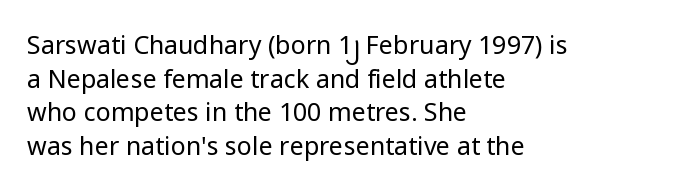
The image shows 25 px text type, upright; set left-aligned, normal line spacing (1.35x), normal letter spacing, not underlined.
